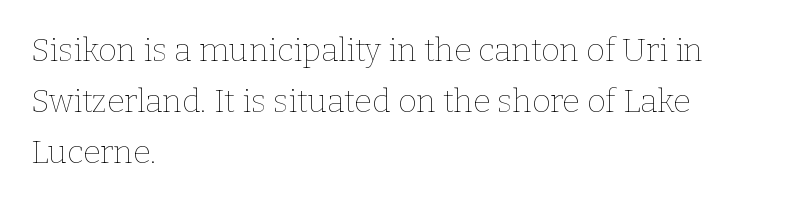
How would I describe the line gaps? Plain and ordinary. How are the letters spaced? Ordinarily, with no added tracking. Each row of text sits above clean, open space. Tall strokes in this sample are plumb rather than angled.
